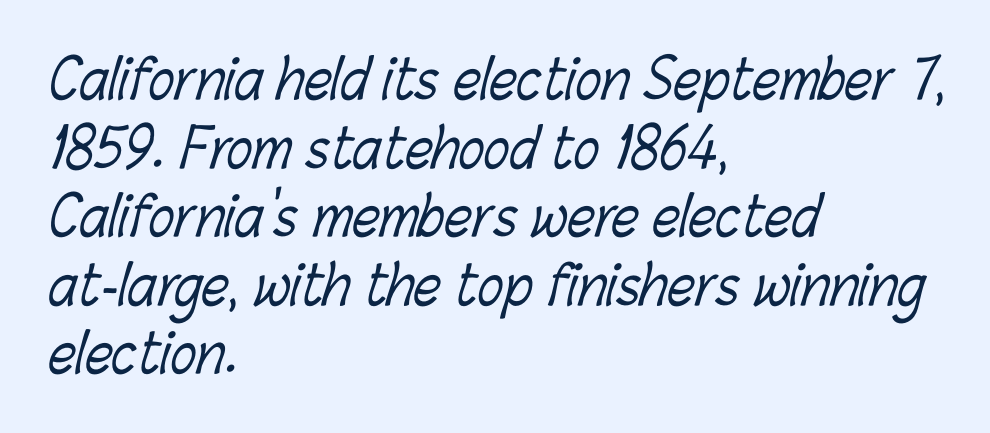
Leading: standard. The passage shown is not underscored anywhere. Weight: in the light-to-regular range. Is the block centered? No — it sits flush against the left margin. A typesetter would call this zero additional tracking. Spacing verdict: proportional, widths tailored to each character.
